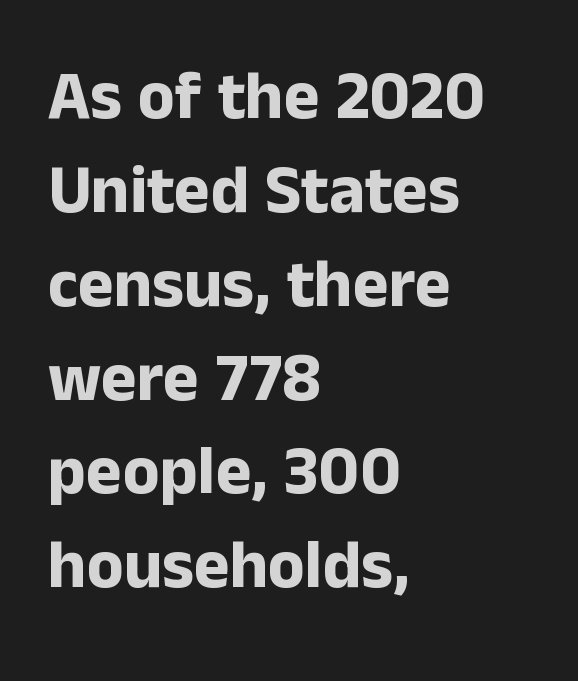
Q: Is the text bold? A: Yes.
Q: Is the text italic (slanted)? A: No, it is upright.
Q: Is the typeface a serif or a sans-serif typeface? A: Sans-serif.
Q: Is the text underlined? A: No.
Q: How is the paragraph aligned? A: Left-aligned.
Q: Is the spacing between letters normal or unusually wide? A: Normal.
Q: Is the spacing between lines tight, normal or loose? A: Normal.
Q: Width (condensed, normal, or wide)? A: Normal.
Q: Stroke contrast? A: Low.
Q: x-height? A: Medium.
Q: Monospaced? A: No.
